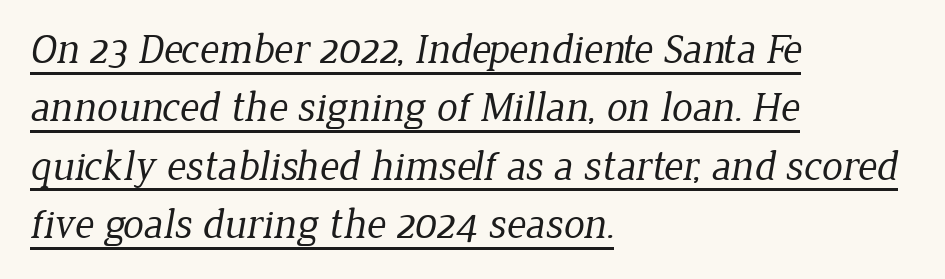
The glyphs in this specimen are seriffed. There is no visible air inserted between adjacent glyphs. Vertically, the passage feels balanced, rows spaced as you'd expect. If you drew a ruler down the left edge, every line would touch it.
